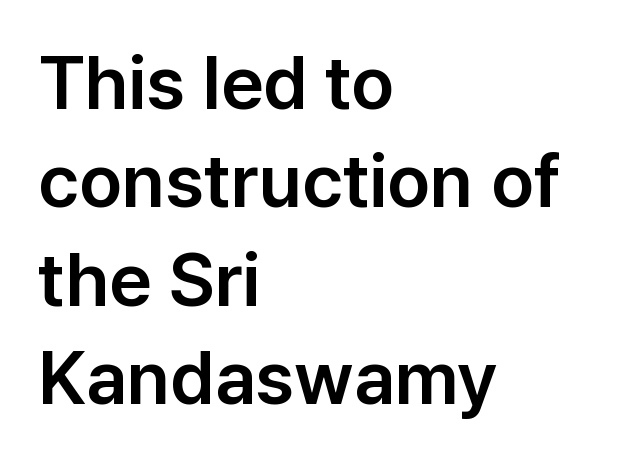
{"serif": "no", "italic": "no", "width": "normal", "stroke_contrast": "low", "x_height": "medium", "monospaced": "no", "underline": "no", "align": "left", "line_spacing": "normal", "line_spacing_ratio": 1.33, "letter_spacing": "normal", "letter_spacing_em": 0.0, "glyph_px": 74}
